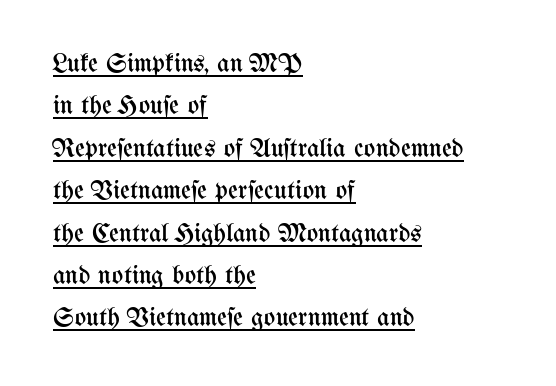
Short note: letters normally spaced. Vertical stems look standard width or narrower in stroke. Alignment: flush left. Every stem runs plumb, perpendicular to the baseline.
